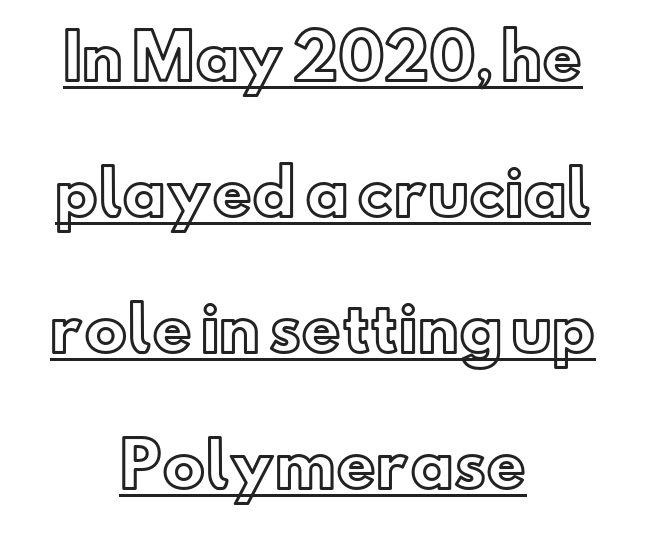
Q: Is the text italic (slanted)? A: No, it is upright.
Q: Is the text underlined? A: Yes.
Q: How is the paragraph aligned? A: Centered.
Q: Is the spacing between letters normal or unusually wide? A: Normal.
Q: Is the spacing between lines tight, normal or loose? A: Loose.
Q: Width (condensed, normal, or wide)? A: Normal.
Q: x-height? A: Small.
Q: Monospaced? A: No.
